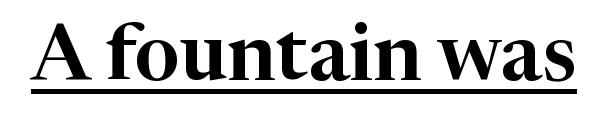
Q: Is the text italic (slanted)? A: No, it is upright.
Q: Is the typeface a serif or a sans-serif typeface? A: Serif.
Q: Is the text underlined? A: Yes.
Q: Is the spacing between letters normal or unusually wide? A: Normal.
Q: Width (condensed, normal, or wide)? A: Normal.
Q: Stroke contrast? A: High.
Q: x-height? A: Medium.
Q: Monospaced? A: No.
